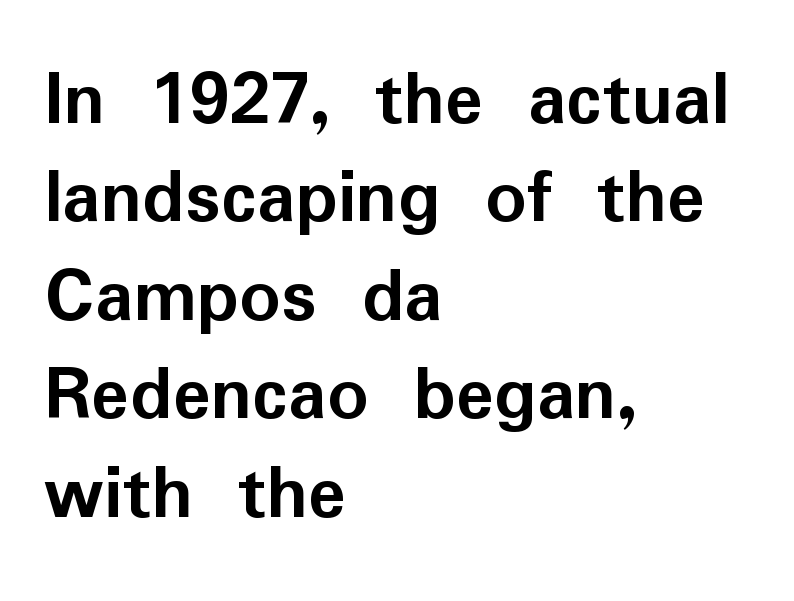
The image shows 80 px semibold sans-serif type, upright; set left-aligned, line spacing 1.23x, normal letter spacing, not underlined; low stroke contrast and a medium x-height.
